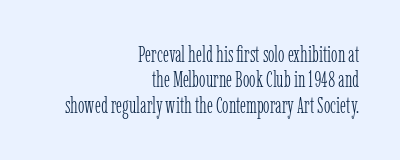
Characters follow at the spacing the type designer built in. The zone under the glyphs is completely vacant. Regarding leading, the lines here are crowded together. Weight: not bold — regular or lighter. One-word summary of the alignment: right.
